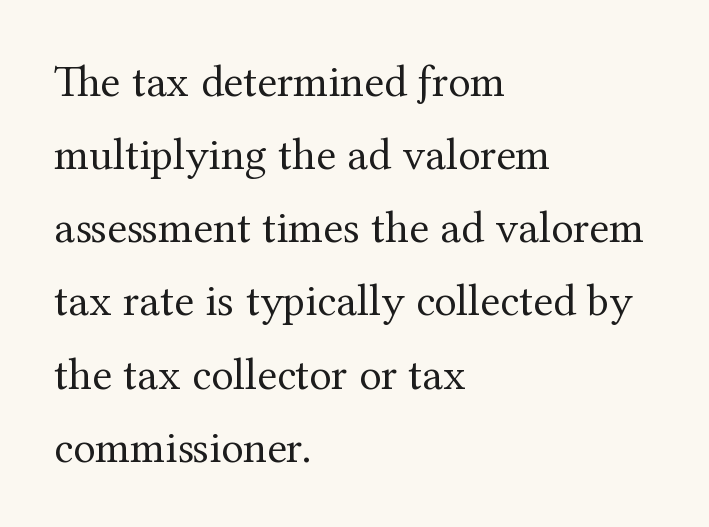
{"serif": "yes", "italic": "no", "bold": "no", "weight": "regular", "width": "normal", "stroke_contrast": "medium", "x_height": "medium", "monospaced": "no", "underline": "no", "align": "left", "line_spacing": "normal", "line_spacing_ratio": 1.59, "letter_spacing": "normal", "letter_spacing_em": 0.0, "glyph_px": 46}
